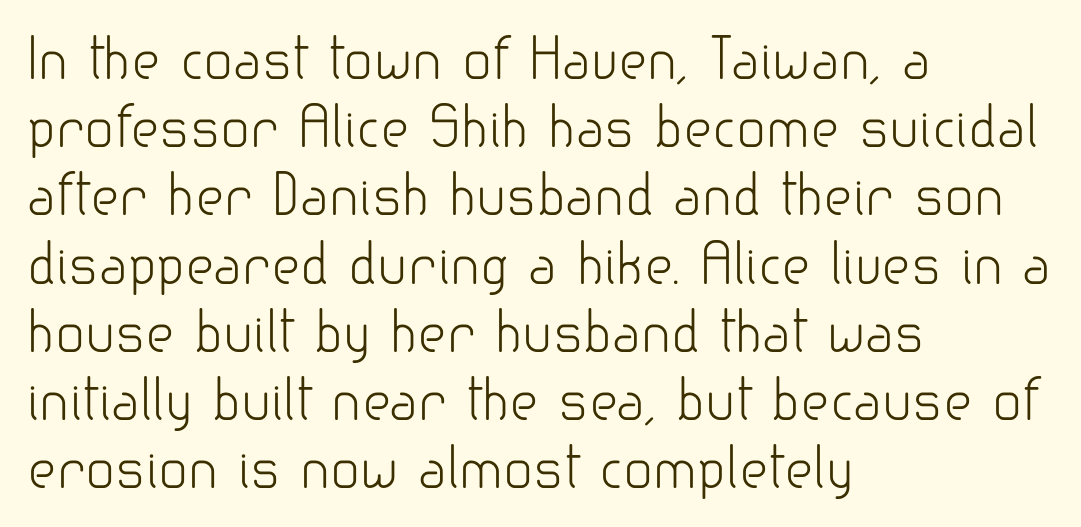
{"serif": "no", "italic": "no", "bold": "no", "weight": "light", "width": "normal", "stroke_contrast": "low", "x_height": "small", "monospaced": "no", "underline": "no", "align": "left", "line_spacing_ratio": 1.24, "letter_spacing": "normal", "letter_spacing_em": 0.0, "glyph_px": 55}
